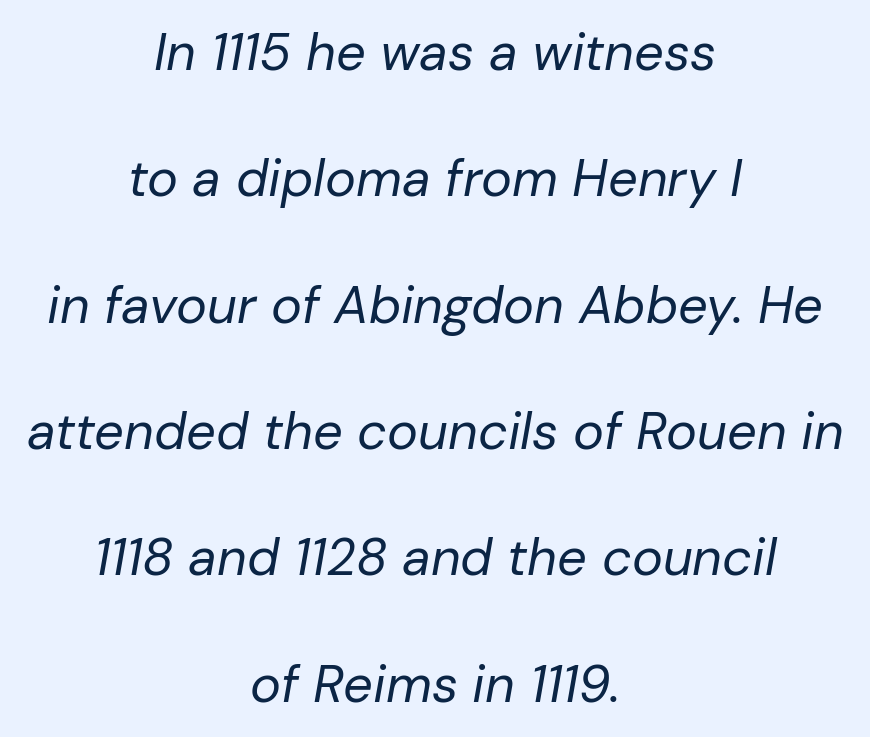
{"italic": "yes", "lean": "right", "slant_degrees": 10, "bold": "no", "weight": "regular", "width": "normal", "stroke_contrast": "low", "x_height": "medium", "monospaced": "no", "underline": "no", "align": "center", "line_spacing": "loose", "line_spacing_ratio": 2.43, "letter_spacing": "normal", "letter_spacing_em": 0.0, "glyph_px": 52}
